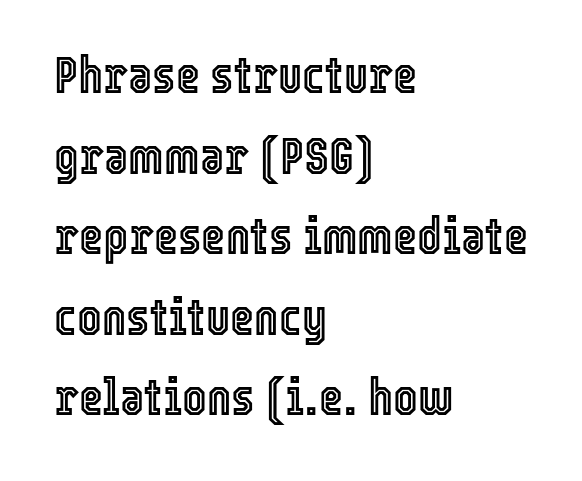
Look at the tracking — it's just the regular setting, nothing added. Ordinary non-slanted type is in use. Quick note: underline off. A typesetter would call this proportional, since set widths differ per character. Visually the block forms a straight wall on the left and a jagged coastline on the right. Whoever set this chose a conventional vertical rhythm.
